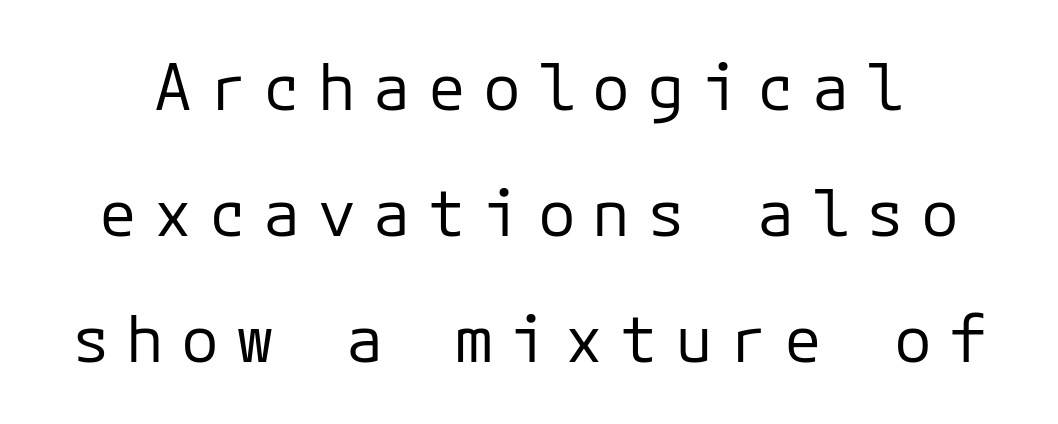
{"serif": "no", "italic": "no", "bold": "no", "weight": "regular", "width": "normal", "stroke_contrast": "low", "x_height": "medium", "underline": "no", "line_spacing": "loose", "line_spacing_ratio": 2.0, "letter_spacing": "wide", "letter_spacing_em": 0.27, "glyph_px": 63}
